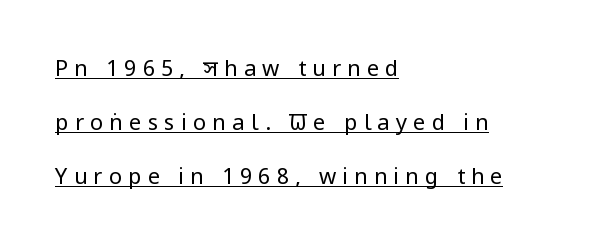
The image shows 22 px text type, upright; set left-aligned, loose line spacing (2.46x), unusually wide letter spacing (+0.28 em), underlined.
